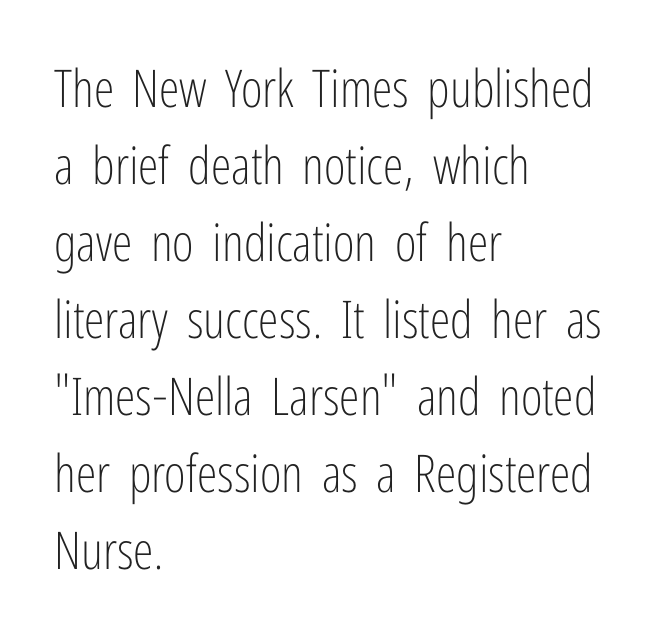
This is roman type, the default non-slanted kind. Bold? No — there's no thickening of the strokes. Line spacing here is normal. In terms of letterform style, serifs are entirely absent. The area under the type is left untouched. A typesetter would call this proportional, since set widths differ per character.
